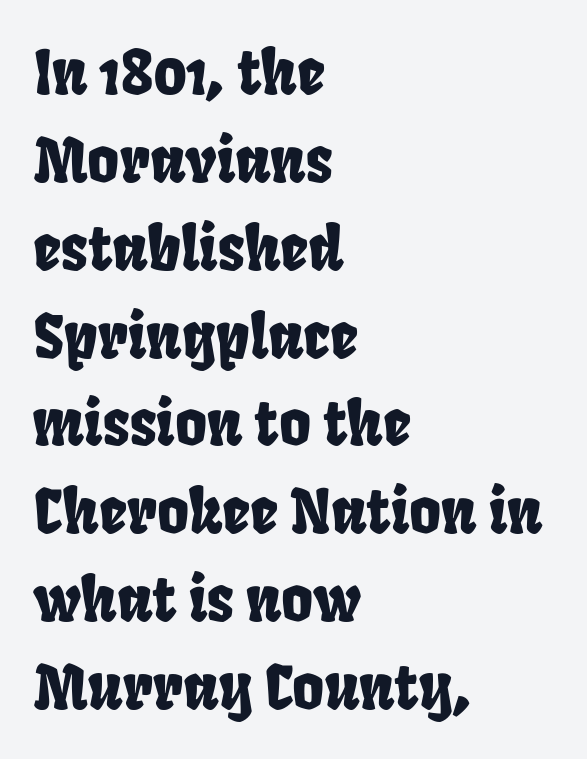
Q: Is the typeface a serif or a sans-serif typeface? A: Sans-serif.
Q: Is the text underlined? A: No.
Q: How is the paragraph aligned? A: Left-aligned.
Q: Is the spacing between letters normal or unusually wide? A: Normal.
Q: Is the spacing between lines tight, normal or loose? A: Normal.
Q: Width (condensed, normal, or wide)? A: Condensed.
Q: Stroke contrast? A: Low.
Q: x-height? A: Large.
Q: Monospaced? A: No.
